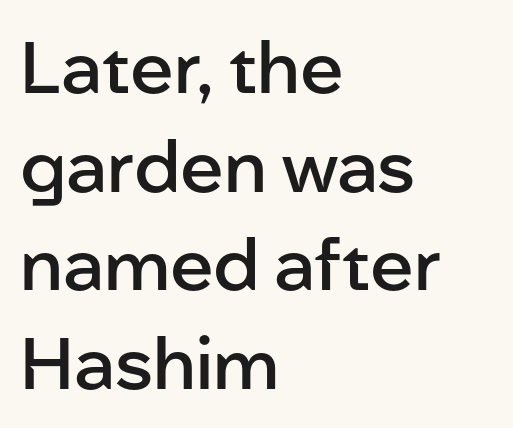
The designer went with a sans here, leaving each stem footless. Regular leading. Inter-character spacing is left at the font's built-in metrics. The ragged edge is on the right, which tells us the setting is flush left.
